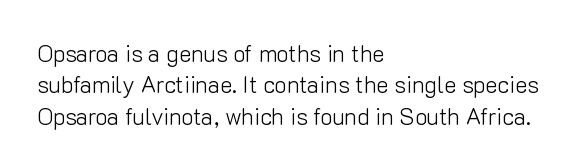
Q: Is the text bold? A: No.
Q: Is the text italic (slanted)? A: No, it is upright.
Q: Is the text underlined? A: No.
Q: How is the paragraph aligned? A: Left-aligned.
Q: Is the spacing between letters normal or unusually wide? A: Normal.
Q: Is the spacing between lines tight, normal or loose? A: Normal.
